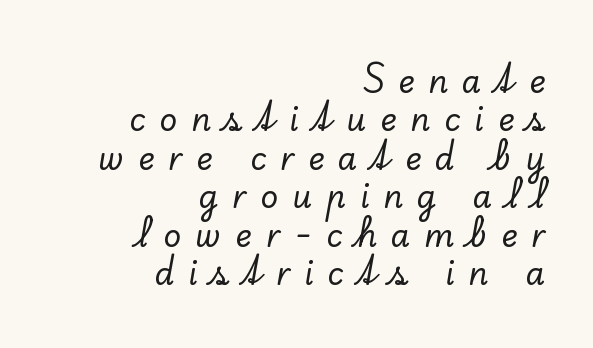
{"serif": "yes", "width": "normal", "stroke_contrast": "low", "x_height": "small", "monospaced": "no", "underline": "no", "align": "right", "line_spacing_ratio": 1.24, "letter_spacing": "wide", "letter_spacing_em": 0.45, "glyph_px": 31}
